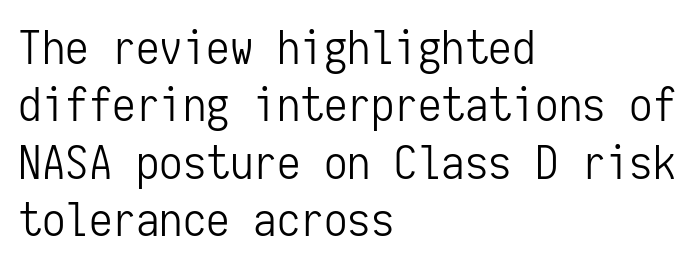
Typeset ragged right — the left edge is the straight one. Type without underlining. Vertical stems look standard width or narrower in stroke. Each letter, wide or thin by design, is forced into the same width here. These lines keep a tight, regular rhythm from letter to letter. Characters remain perfectly vertical along every line.
